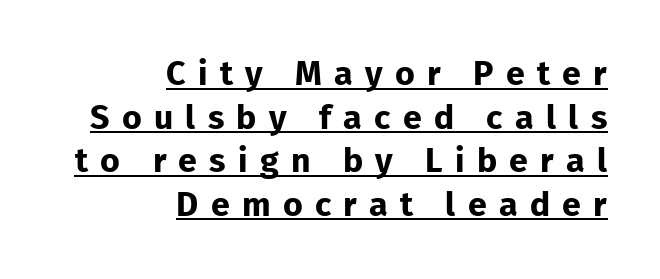
The rendering uses natural spacing where letterforms have individual widths. Compared with undecorated copy, this sample adds a rule below the words. Each line ends at the same right margin while the left side varies. The block of text has a typical density, with ordinary space between rows.
